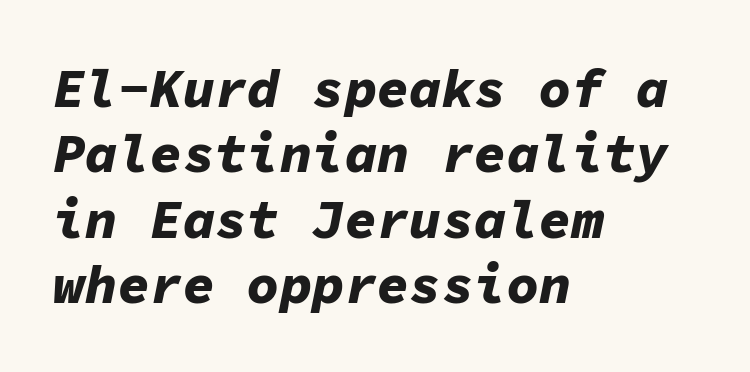
Q: Is the text bold? A: Yes.
Q: Is the text italic (slanted)? A: Yes, it leans right by about 11 degrees.
Q: Is the text underlined? A: No.
Q: How is the paragraph aligned? A: Left-aligned.
Q: Is the spacing between letters normal or unusually wide? A: Normal.
Q: Width (condensed, normal, or wide)? A: Normal.
Q: Stroke contrast? A: Low.
Q: x-height? A: Medium.
Q: Monospaced? A: Yes.
